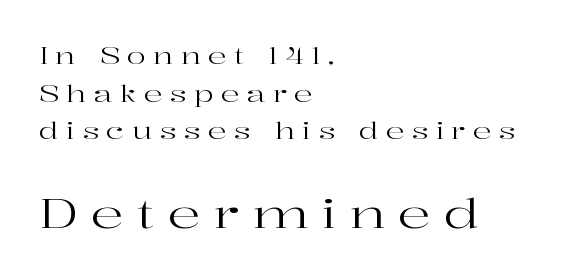
It's the straight-up-and-down kind of type. The lower block of text is set noticeably larger than the block above it. In terms of letterspacing, this is a distinctly airy, spread setting. You could not count columns in this text — the font is proportionally spaced. Horizontal bands of white between lines are of average thickness.
